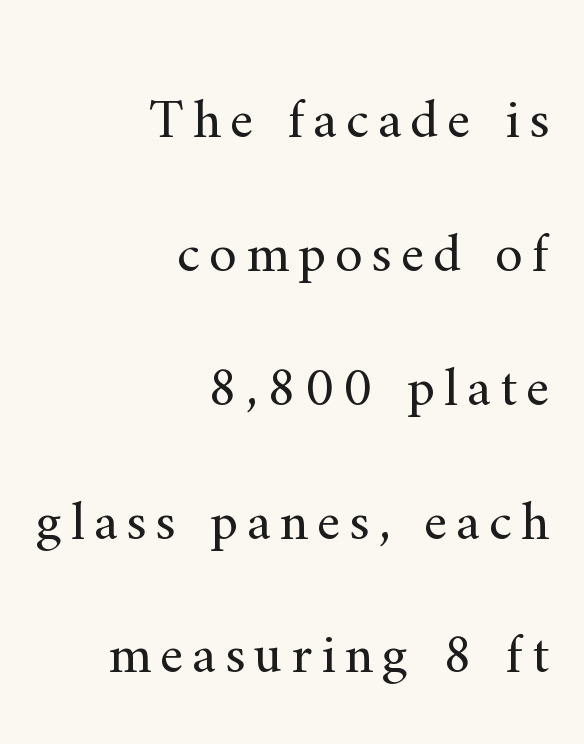
The typesetting does not lean heavy: it is not bold. The baseline area is clear. These lines are rendered in a variable-pitch font. A flush-right, rag-left setting is used for this passage.
